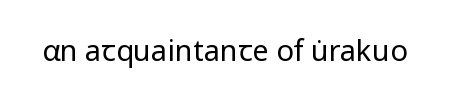
Q: Is the text bold? A: No.
Q: Is the text italic (slanted)? A: No, it is upright.
Q: Is the typeface a serif or a sans-serif typeface? A: Sans-serif.
Q: Is the text underlined? A: No.
Q: Is the spacing between letters normal or unusually wide? A: Normal.
Q: Width (condensed, normal, or wide)? A: Normal.
Q: Stroke contrast? A: Low.
Q: x-height? A: Medium.
Q: Monospaced? A: No.
